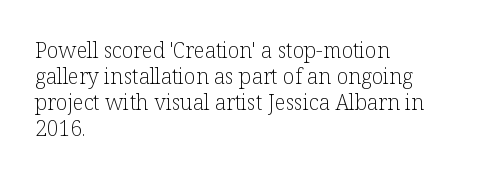
The image shows 21 px text type, upright; set left-aligned, line spacing 1.24x, normal letter spacing, not underlined.
